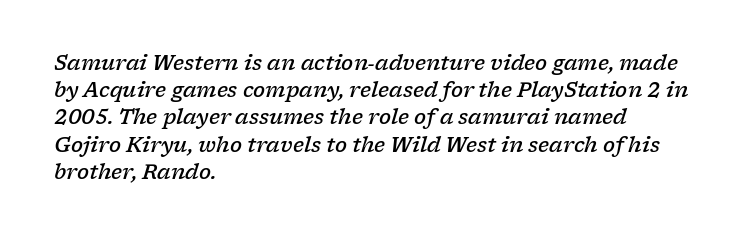
There's an unmistakable incline to the writing here. Clear beneath every line of the passage. The rows are spaced the way most documents space them. Words appear dense and cohesive because spacing is normal. This is moderately heavy type, rendered in semibold. Line beginnings align vertically; line endings do not.
